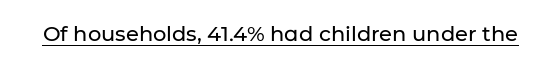
The image shows 21 px text type, upright; set normal letter spacing, underlined.
